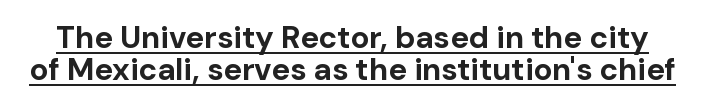
Q: Is the text bold? A: Yes.
Q: Is the text italic (slanted)? A: No, it is upright.
Q: Is the typeface a serif or a sans-serif typeface? A: Sans-serif.
Q: Is the text underlined? A: Yes.
Q: Is the spacing between letters normal or unusually wide? A: Normal.
Q: Is the spacing between lines tight, normal or loose? A: Tight.
Q: Width (condensed, normal, or wide)? A: Normal.
Q: Stroke contrast? A: Low.
Q: x-height? A: Medium.
Q: Monospaced? A: No.
